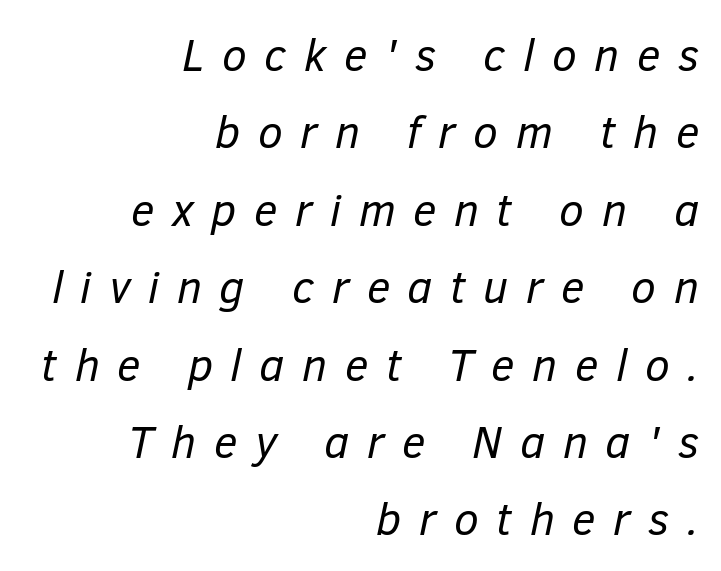
The image shows 45 px regular-weight type, italic (leaning right); set right-aligned, line spacing 1.72x, unusually wide letter spacing (+0.39 em), not underlined; low stroke contrast and a medium x-height.
